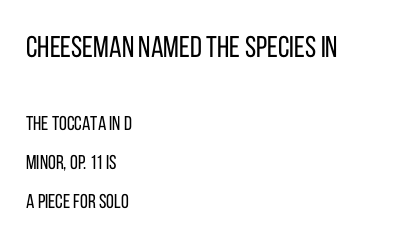
Q: Is the text bold? A: No.
Q: Is the text italic (slanted)? A: No, it is upright.
Q: Is the typeface a serif or a sans-serif typeface? A: Sans-serif.
Q: Is the text underlined? A: No.
Q: How is the paragraph aligned? A: Left-aligned.
Q: Is the spacing between letters normal or unusually wide? A: Normal.
Q: Is the spacing between lines tight, normal or loose? A: Loose.
Q: Which block of text is set in a larger size, the first (top) or the second (bottom)? A: The first (top) one.
Q: Width (condensed, normal, or wide)? A: Condensed.
Q: Stroke contrast? A: Low.
Q: x-height? A: Large.
Q: Monospaced? A: No.
